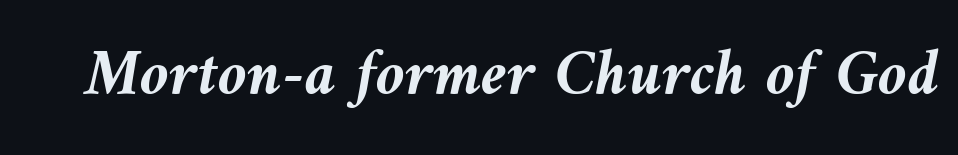
The image shows 66 px semibold type, italic (leaning left); set normal letter spacing, not underlined; medium stroke contrast and a medium x-height.
